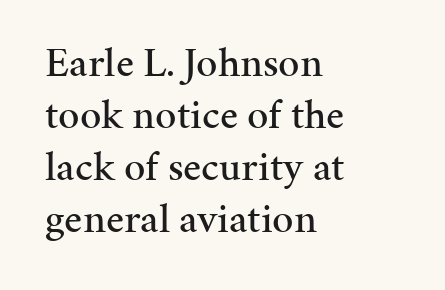
The image shows 42 px serif type, upright; set left-aligned, line spacing 1.24x, normal letter spacing, not underlined; medium stroke contrast and a medium x-height.
